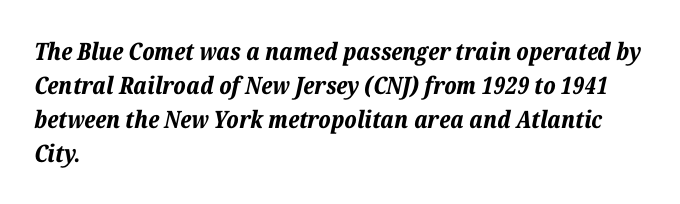
Each row of text sits above clean, open space. Characters are canted at an angle relative to the baseline's perpendicular. Every letter is thick-stroked: bold, no question. This sample keeps an unexceptional amount of space between lines.
